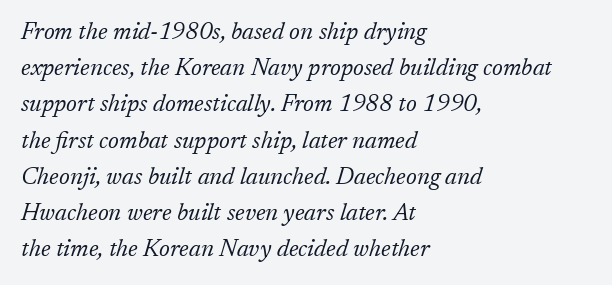
{"italic": "yes", "lean": "right", "slant_degrees": 17, "bold": "no", "underline": "no", "align": "left", "line_spacing": "normal", "line_spacing_ratio": 1.51, "letter_spacing": "normal", "letter_spacing_em": 0.0, "glyph_px": 24}
